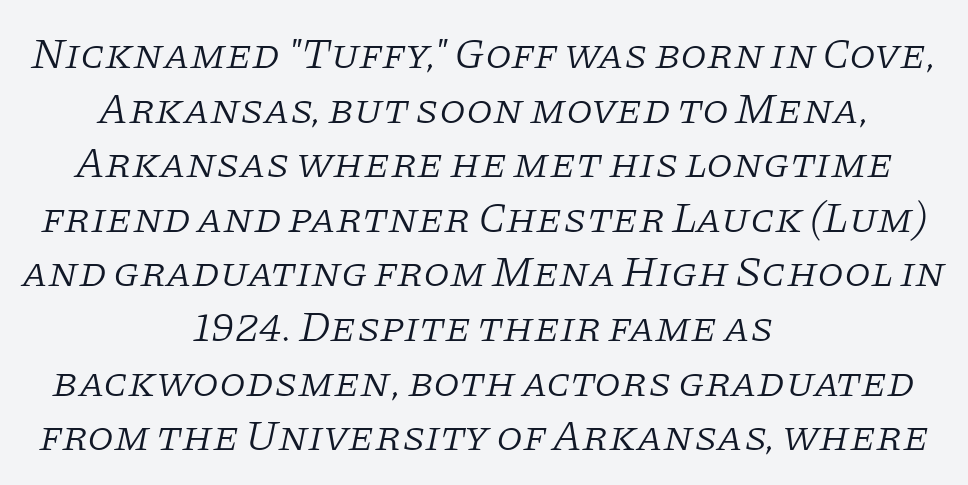
{"serif": "yes", "italic": "yes", "lean": "right", "slant_degrees": 11, "bold": "no", "weight": "light", "width": "normal", "stroke_contrast": "low", "x_height": "large", "monospaced": "no", "underline": "no", "align": "center", "line_spacing": "normal", "line_spacing_ratio": 1.27, "letter_spacing": "normal", "letter_spacing_em": 0.0, "glyph_px": 43}
